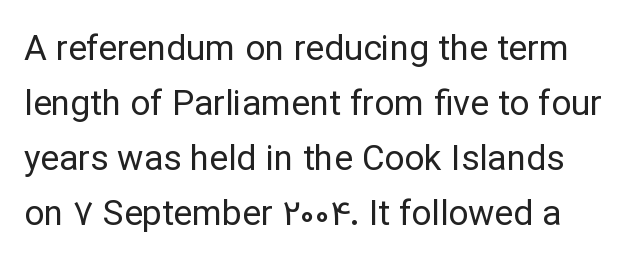
The image shows 35 px regular-weight sans-serif type, upright; set normal line spacing (1.57x), normal letter spacing, not underlined; low stroke contrast and a medium x-height.
